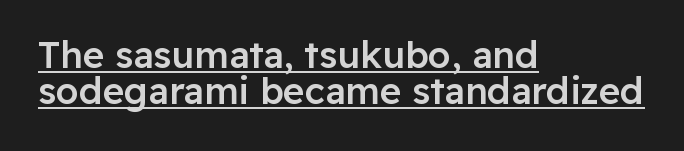
The image shows 37 px semibold sans-serif type, upright; set left-aligned, tight line spacing (0.98x), normal letter spacing, underlined; low stroke contrast and a medium x-height.
